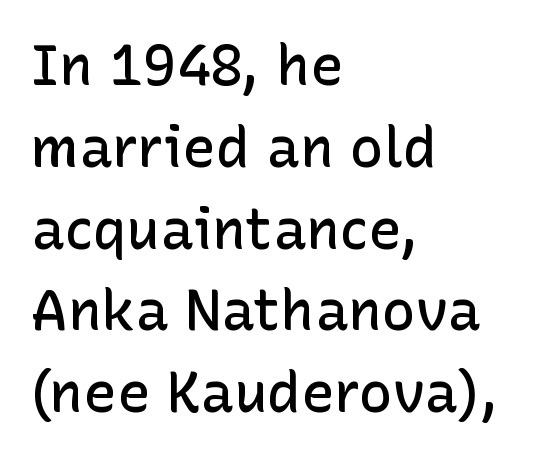
The image shows 56 px semibold sans-serif type, upright; set left-aligned, normal line spacing (1.46x), normal letter spacing, not underlined; low stroke contrast and a medium x-height.
